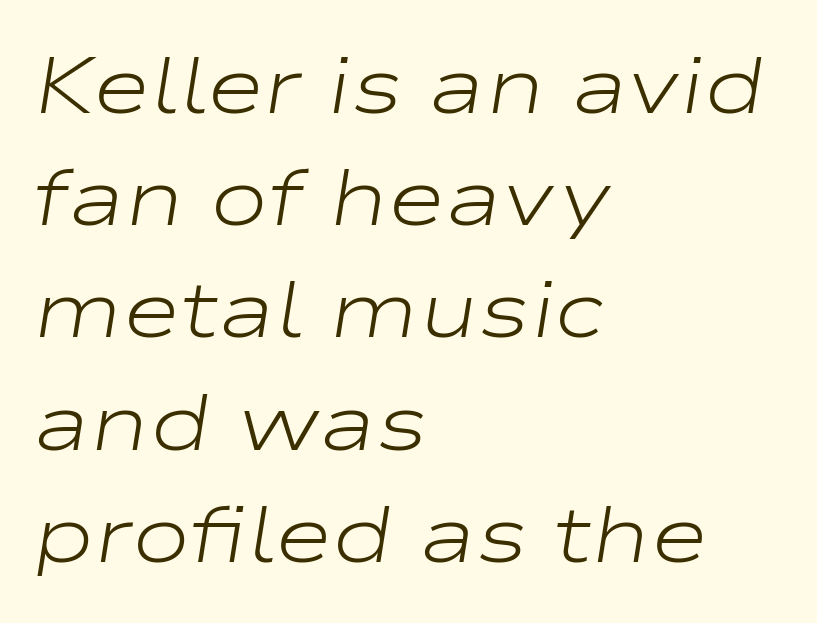
The image shows 79 px light, wide type, italic (leaning right); set left-aligned, normal line spacing (1.42x), normal letter spacing, not underlined; low stroke contrast and a medium x-height.
